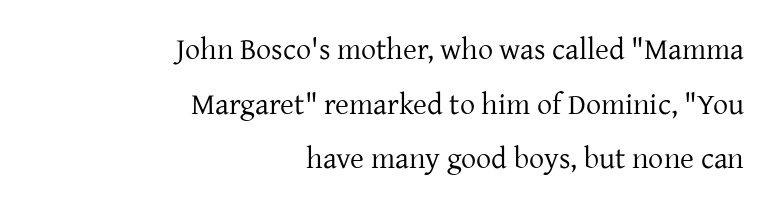
The image shows 30 px regular-weight serif type, upright; set right-aligned, line spacing 1.82x, normal letter spacing, not underlined; low stroke contrast and a medium x-height.
